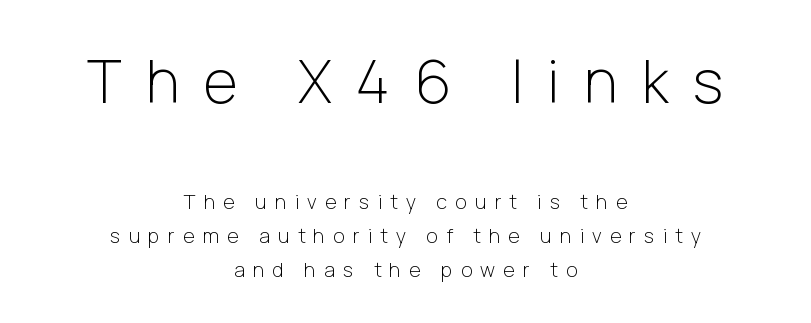
{"serif": "no", "italic": "no", "bold": "no", "weight": "light", "width": "normal", "stroke_contrast": "low", "x_height": "medium", "monospaced": "no", "underline": "no", "align": "center", "line_spacing": "normal", "line_spacing_ratio": 1.69, "letter_spacing": "wide", "letter_spacing_em": 0.41, "larger_block": "first", "size_ratio": 2.95, "glyph_px": 59}
